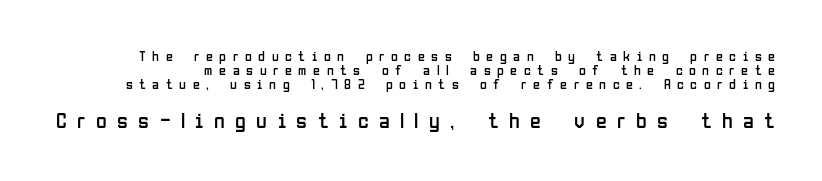
Q: Is the text bold? A: No.
Q: Is the text italic (slanted)? A: No, it is upright.
Q: Is the text underlined? A: No.
Q: Is the spacing between letters normal or unusually wide? A: Unusually wide.
Q: Is the spacing between lines tight, normal or loose? A: Tight.
Q: Which block of text is set in a larger size, the first (top) or the second (bottom)? A: The second (bottom) one.
